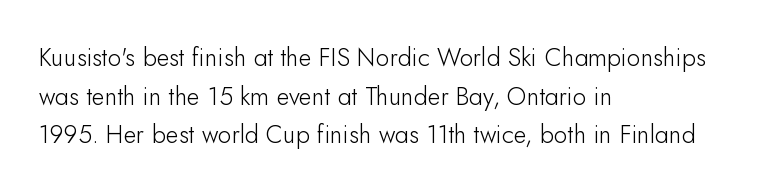
Q: Is the text bold? A: No.
Q: Is the text italic (slanted)? A: No, it is upright.
Q: Is the text underlined? A: No.
Q: How is the paragraph aligned? A: Left-aligned.
Q: Is the spacing between letters normal or unusually wide? A: Normal.
Q: Is the spacing between lines tight, normal or loose? A: Normal.
